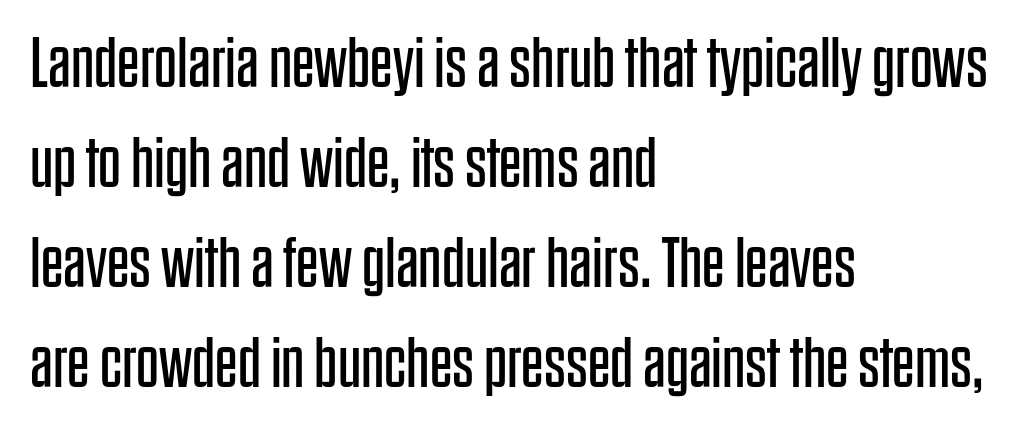
{"serif": "no", "italic": "no", "bold": "no", "weight": "regular", "width": "condensed", "stroke_contrast": "low", "x_height": "large", "monospaced": "no", "underline": "no", "align": "left", "line_spacing": "normal", "line_spacing_ratio": 1.41, "letter_spacing": "normal", "letter_spacing_em": 0.0, "glyph_px": 71}
